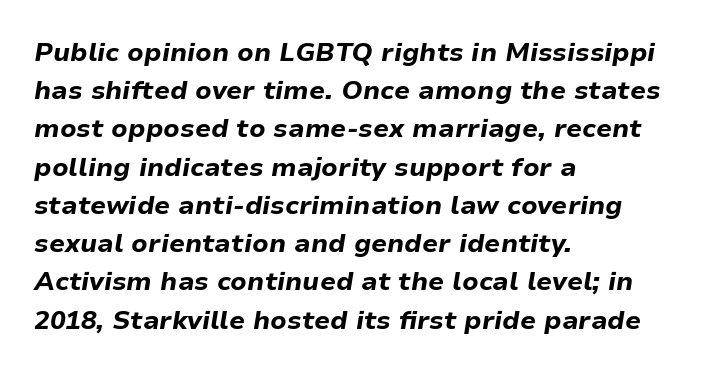
The image shows 26 px bold type, italic (leaning right); set left-aligned, normal line spacing (1.47x), normal letter spacing, not underlined.
